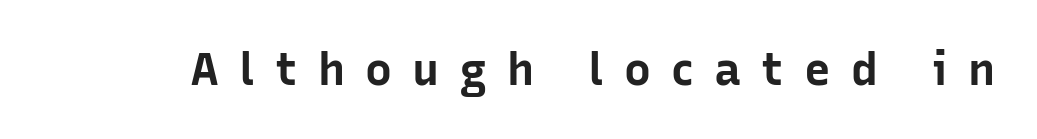
Q: Is the text bold? A: Yes.
Q: Is the text italic (slanted)? A: No, it is upright.
Q: Is the typeface a serif or a sans-serif typeface? A: Sans-serif.
Q: Is the text underlined? A: No.
Q: Is the spacing between letters normal or unusually wide? A: Unusually wide.
Q: Width (condensed, normal, or wide)? A: Normal.
Q: Stroke contrast? A: Low.
Q: x-height? A: Medium.
Q: Monospaced? A: No.
